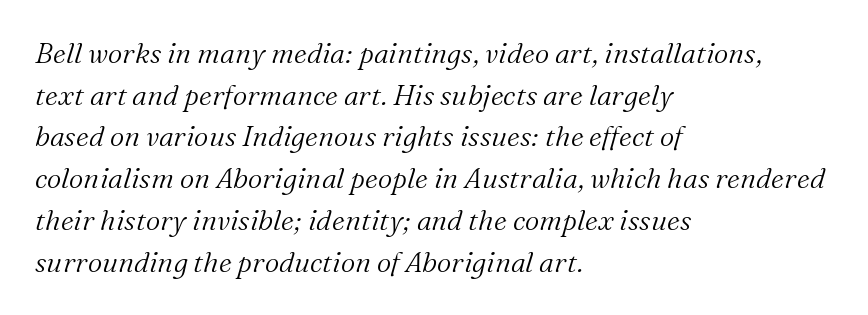
{"serif": "yes", "italic": "yes", "lean": "right", "slant_degrees": 16, "bold": "no", "weight": "light", "width": "normal", "stroke_contrast": "medium", "x_height": "medium", "monospaced": "no", "underline": "no", "align": "left", "line_spacing": "normal", "line_spacing_ratio": 1.49, "letter_spacing": "normal", "letter_spacing_em": 0.0, "glyph_px": 28}
